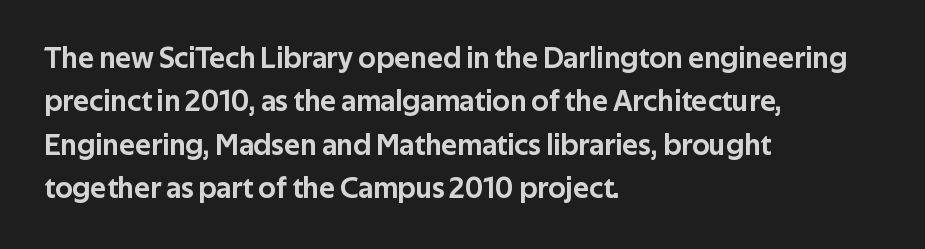
Q: Is the text italic (slanted)? A: No, it is upright.
Q: Is the typeface a serif or a sans-serif typeface? A: Sans-serif.
Q: Is the text underlined? A: No.
Q: How is the paragraph aligned? A: Left-aligned.
Q: Is the spacing between letters normal or unusually wide? A: Normal.
Q: Is the spacing between lines tight, normal or loose? A: Normal.
Q: Width (condensed, normal, or wide)? A: Normal.
Q: Stroke contrast? A: Low.
Q: x-height? A: Medium.
Q: Monospaced? A: No.
